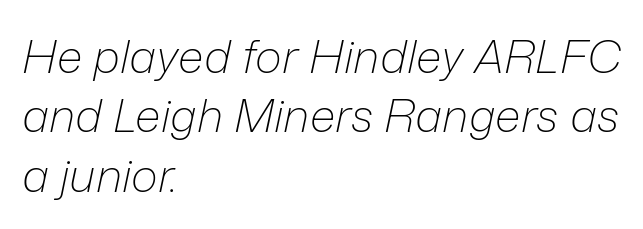
Q: Is the text bold? A: No.
Q: Is the text italic (slanted)? A: Yes, it leans right by about 12 degrees.
Q: Is the text underlined? A: No.
Q: How is the paragraph aligned? A: Left-aligned.
Q: Is the spacing between letters normal or unusually wide? A: Normal.
Q: Is the spacing between lines tight, normal or loose? A: Normal.
Q: Width (condensed, normal, or wide)? A: Normal.
Q: Stroke contrast? A: Low.
Q: x-height? A: Medium.
Q: Monospaced? A: No.
